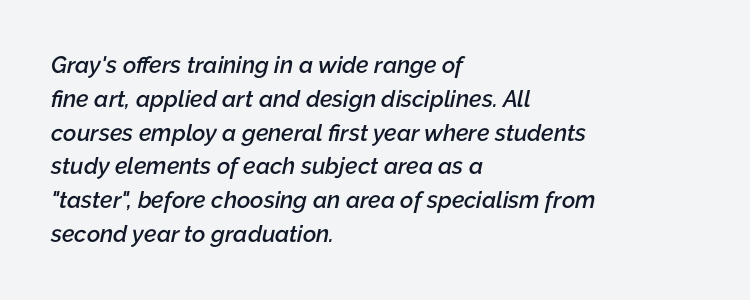
Q: Is the text bold? A: Semi-bold.
Q: Is the text italic (slanted)? A: Yes, it leans right by about 12 degrees.
Q: Is the text underlined? A: No.
Q: How is the paragraph aligned? A: Left-aligned.
Q: Is the spacing between letters normal or unusually wide? A: Normal.
Q: Is the spacing between lines tight, normal or loose? A: Normal.
